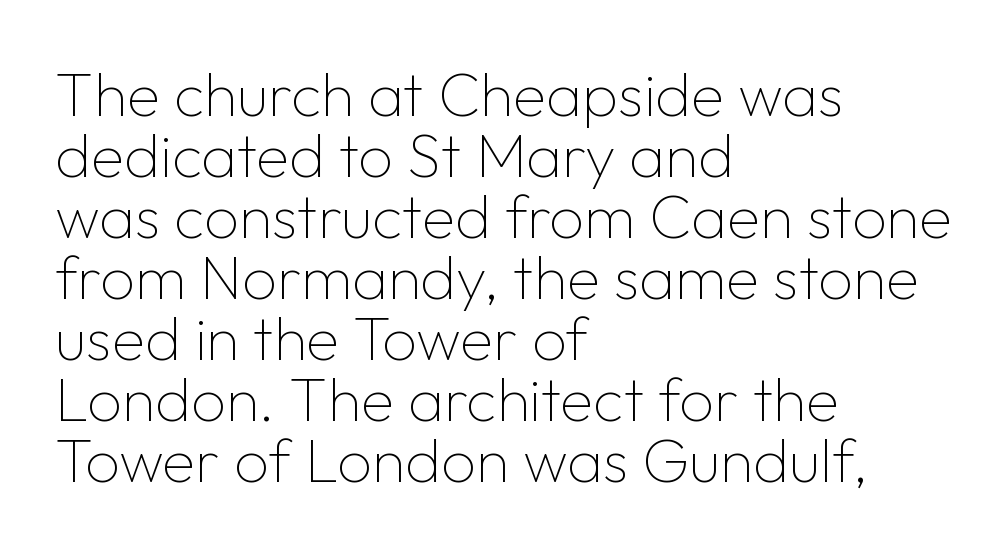
These glyphs show unthickened strokes, regular width or finer. Quick note: not italic, upright. The space directly below the letters is spotless. Each letter's strokes conclude bluntly, with no projecting serifs. Leading is clearly below the norm, producing a dense column. Layout note: lines flush left.
